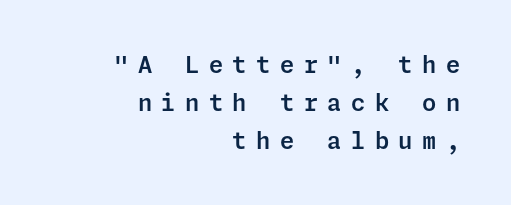
{"italic": "no", "underline": "no", "align": "right", "line_spacing": "normal", "line_spacing_ratio": 1.65, "letter_spacing": "wide", "letter_spacing_em": 0.41, "glyph_px": 23}
